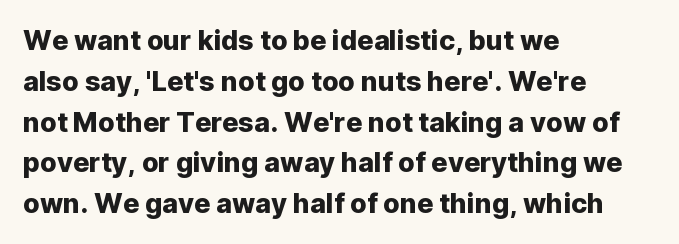
{"italic": "no", "underline": "no", "align": "left", "line_spacing": "normal", "line_spacing_ratio": 1.51, "letter_spacing": "normal", "letter_spacing_em": 0.0, "glyph_px": 27}
